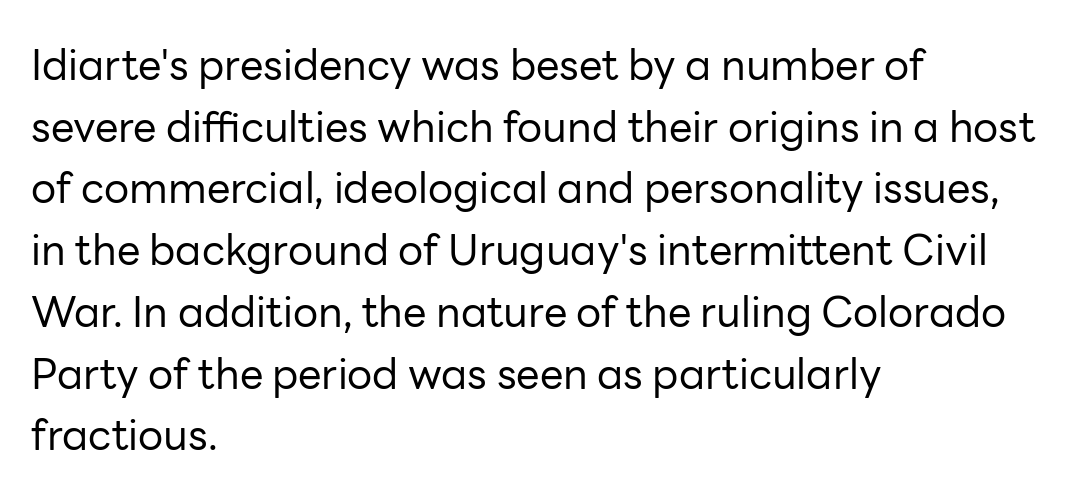
The image shows 42 px regular-weight sans-serif type, upright; set left-aligned, normal line spacing (1.47x), normal letter spacing, not underlined; low stroke contrast and a medium x-height.
